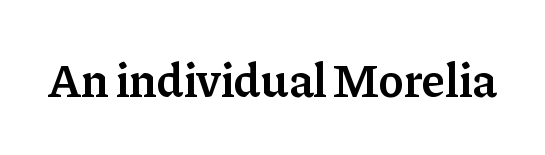
These lines are rendered in a variable-pitch font. In terms of letterspacing, this is plain default setting. On the weight axis this lands at semibold, roughly 600. Look at the bottom of the vertical strokes: they flare into serifs here.
